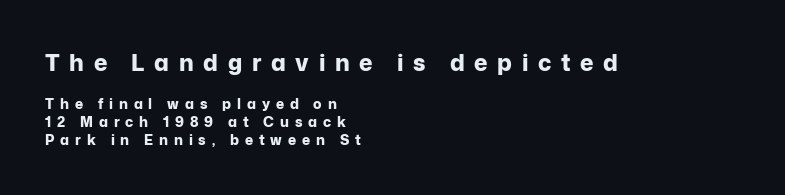
The image shows 23 px bold type, upright; set left-aligned, normal line spacing (1.28x), unusually wide letter spacing (+0.42 em), not underlined; the first (top) block is 1.64x larger.
